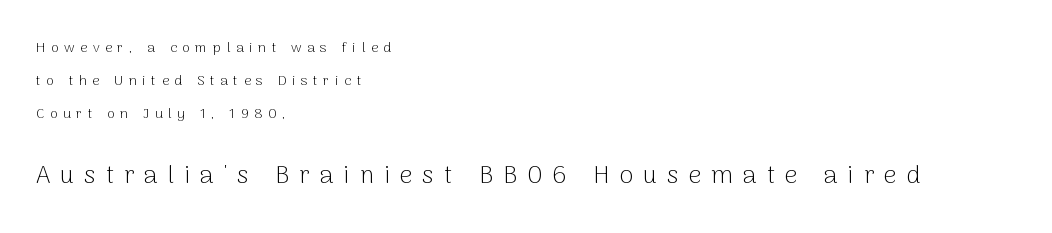
Q: Is the text bold? A: No.
Q: Is the text italic (slanted)? A: No, it is upright.
Q: Is the text underlined? A: No.
Q: How is the paragraph aligned? A: Left-aligned.
Q: Is the spacing between letters normal or unusually wide? A: Unusually wide.
Q: Is the spacing between lines tight, normal or loose? A: Loose.
Q: Which block of text is set in a larger size, the first (top) or the second (bottom)? A: The second (bottom) one.
